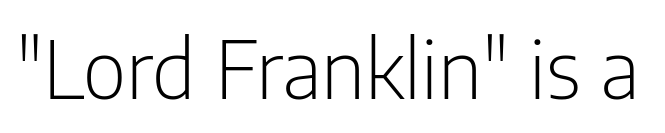
A roman cut, with each character standing at attention. Nothing unusual about the tracking: characters are spaced as the font intends. The specimen omits any rule beneath the text block's lines. The font family rendered here belongs to the sans-serif group. You could not count columns in this text — the font is proportionally spaced.
